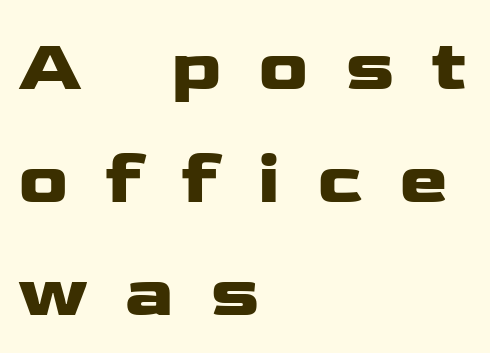
Stroke terminals: plain, sans-serif. These lines stack with their left ends in a neat column. Evenly set lines give the paragraph a standard silhouette. Underline: absent. Observe the wide spacing: letters keep a clear distance from each other. These lines are rendered in a variable-pitch font.
